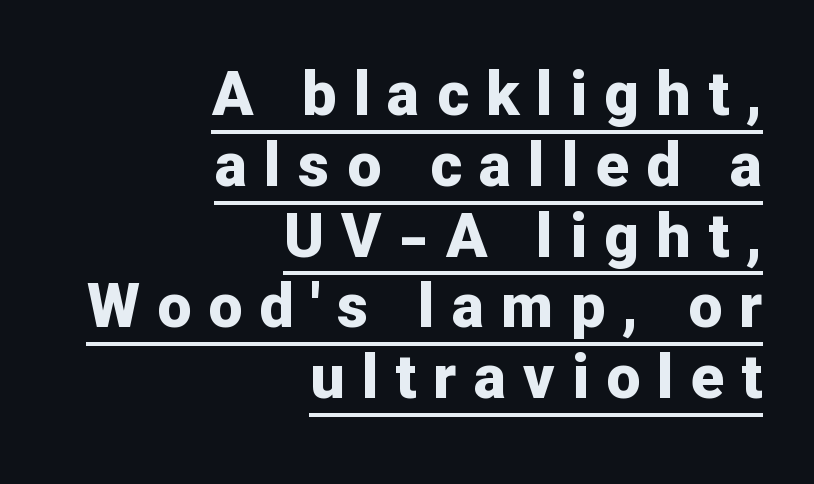
Q: Is the text bold? A: Yes.
Q: Is the text italic (slanted)? A: No, it is upright.
Q: Is the typeface a serif or a sans-serif typeface? A: Sans-serif.
Q: Is the text underlined? A: Yes.
Q: How is the paragraph aligned? A: Right-aligned.
Q: Is the spacing between letters normal or unusually wide? A: Unusually wide.
Q: Width (condensed, normal, or wide)? A: Normal.
Q: Stroke contrast? A: Low.
Q: x-height? A: Medium.
Q: Monospaced? A: No.
